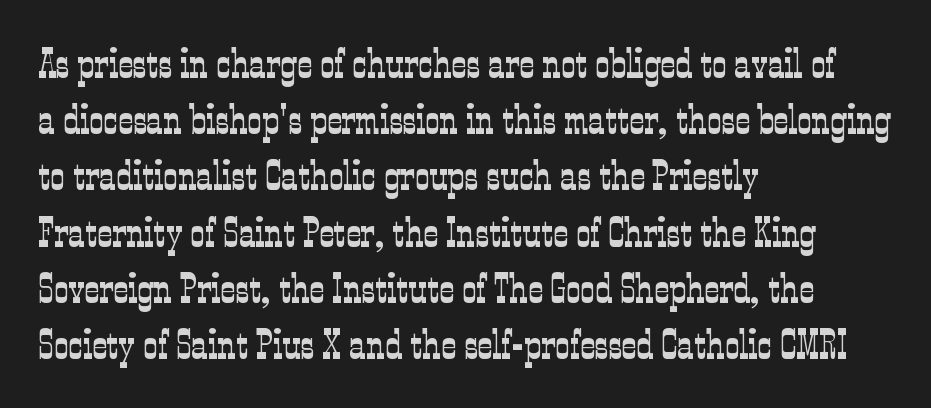
The image shows 41 px light, condensed serif type, upright; set left-aligned, normal line spacing (1.37x), normal letter spacing, not underlined; low stroke contrast and a medium x-height.
